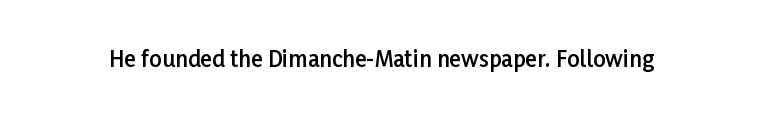
The image shows 22 px text type, upright; set normal letter spacing, not underlined.
